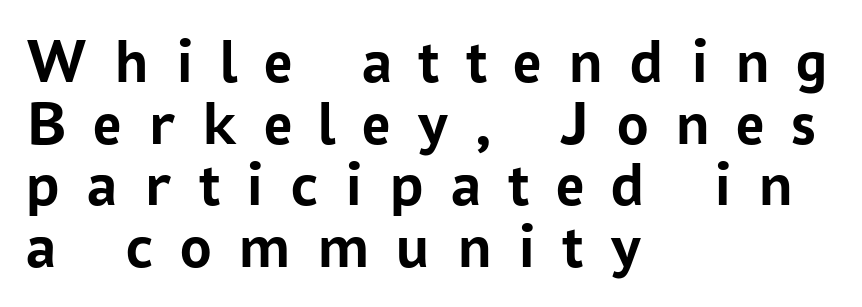
{"serif": "no", "italic": "no", "bold": "yes", "weight": "semibold", "width": "normal", "stroke_contrast": "low", "x_height": "medium", "monospaced": "no", "underline": "no", "align": "left", "line_spacing": "tight", "line_spacing_ratio": 0.98, "letter_spacing": "wide", "letter_spacing_em": 0.42, "glyph_px": 63}
